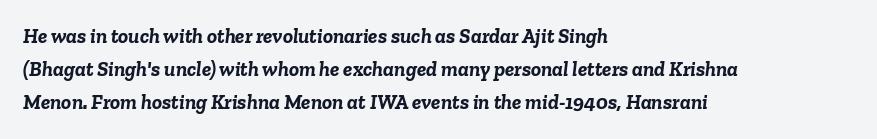
Q: Is the text bold? A: Yes.
Q: Is the text italic (slanted)? A: Yes, it leans right by about 6 degrees.
Q: Is the text underlined? A: No.
Q: How is the paragraph aligned? A: Left-aligned.
Q: Is the spacing between letters normal or unusually wide? A: Normal.
Q: Is the spacing between lines tight, normal or loose? A: Normal.
